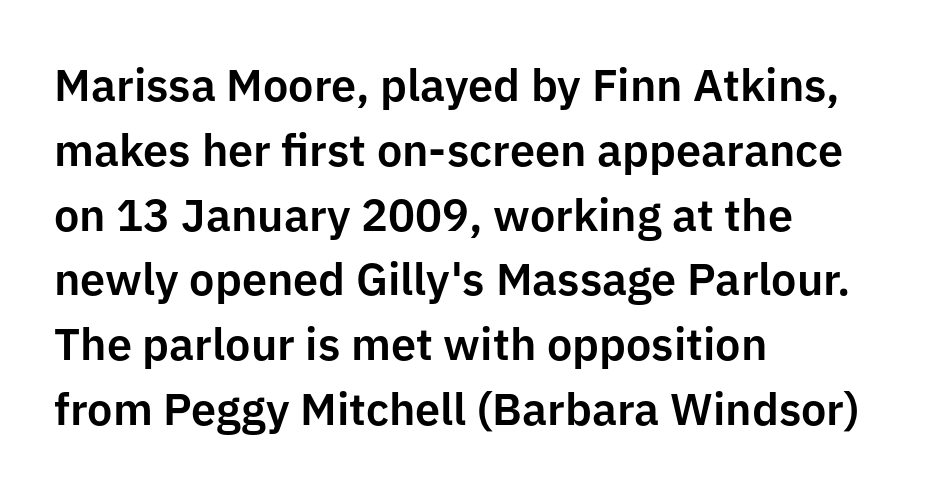
These lines are composed in type without serifs. Letter spacing: default. Lines of text with bare space underneath. A classic flush-left, rag-right setting is used for this passage.
